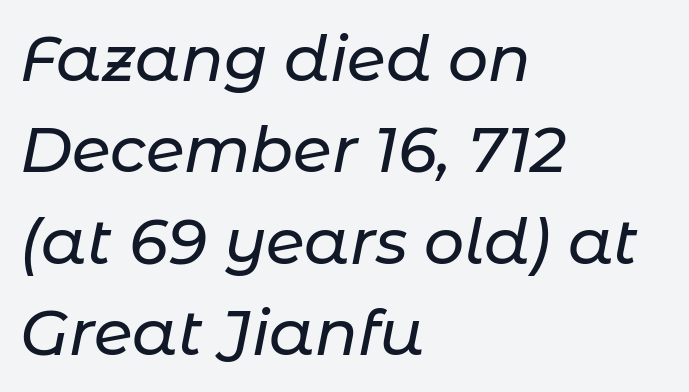
Q: Is the text italic (slanted)? A: Yes, it leans right by about 11 degrees.
Q: Is the text underlined? A: No.
Q: How is the paragraph aligned? A: Left-aligned.
Q: Is the spacing between letters normal or unusually wide? A: Normal.
Q: Is the spacing between lines tight, normal or loose? A: Normal.
Q: Width (condensed, normal, or wide)? A: Normal.
Q: Stroke contrast? A: Low.
Q: x-height? A: Medium.
Q: Monospaced? A: No.
